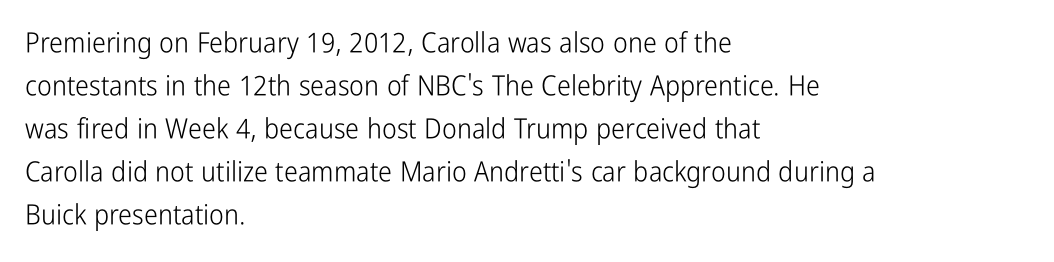
Q: Is the text bold? A: No.
Q: Is the text italic (slanted)? A: No, it is upright.
Q: Is the typeface a serif or a sans-serif typeface? A: Sans-serif.
Q: Is the text underlined? A: No.
Q: How is the paragraph aligned? A: Left-aligned.
Q: Is the spacing between letters normal or unusually wide? A: Normal.
Q: Is the spacing between lines tight, normal or loose? A: Normal.
Q: Width (condensed, normal, or wide)? A: Condensed.
Q: Stroke contrast? A: Low.
Q: x-height? A: Medium.
Q: Monospaced? A: No.
